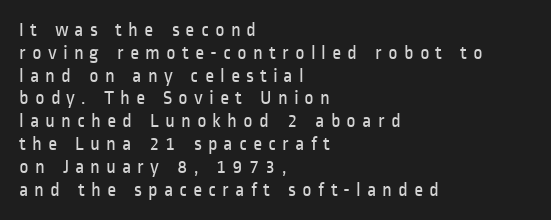
{"italic": "no", "bold": "no", "underline": "no", "align": "left", "line_spacing": "tight", "line_spacing_ratio": 1.14, "letter_spacing": "wide", "letter_spacing_em": 0.3, "glyph_px": 20}
